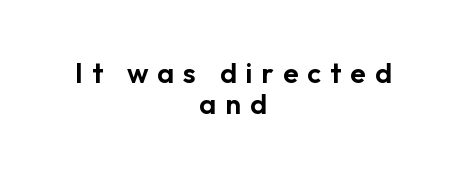
{"serif": "no", "italic": "no", "width": "normal", "stroke_contrast": "low", "x_height": "medium", "monospaced": "no", "underline": "no", "align": "center", "line_spacing": "tight", "line_spacing_ratio": 1.11, "letter_spacing": "wide", "letter_spacing_em": 0.33, "glyph_px": 28}
